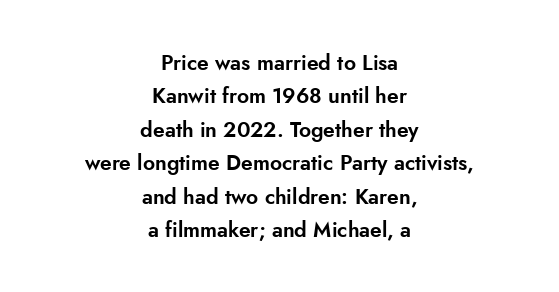
Q: Is the text italic (slanted)? A: No, it is upright.
Q: Is the text underlined? A: No.
Q: How is the paragraph aligned? A: Centered.
Q: Is the spacing between letters normal or unusually wide? A: Normal.
Q: Is the spacing between lines tight, normal or loose? A: Normal.
